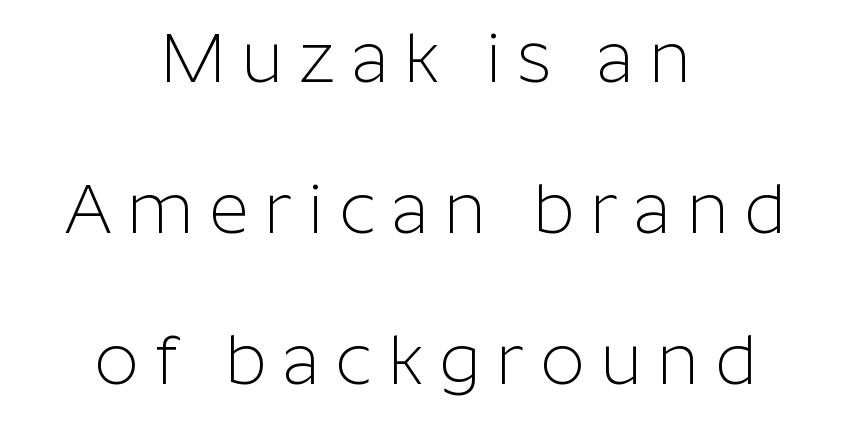
The image shows 69 px light sans-serif type, upright; set centered, loose line spacing (2.19x), unusually wide letter spacing (+0.23 em), not underlined; low stroke contrast and a medium x-height.
